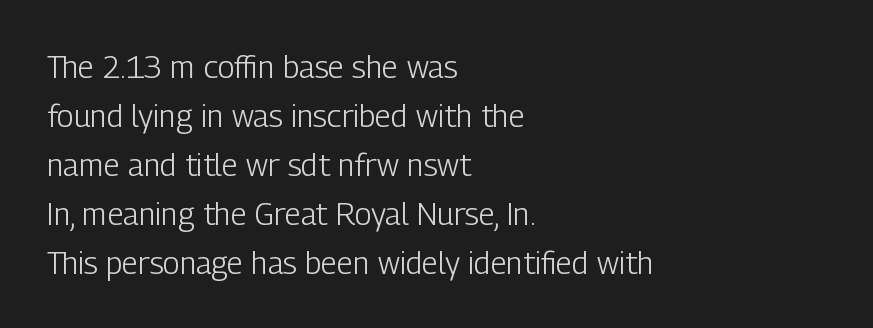
{"serif": "no", "italic": "no", "bold": "no", "weight": "light", "width": "condensed", "stroke_contrast": "low", "x_height": "medium", "monospaced": "no", "underline": "no", "align": "left", "line_spacing": "normal", "line_spacing_ratio": 1.58, "letter_spacing": "normal", "letter_spacing_em": 0.0, "glyph_px": 31}
